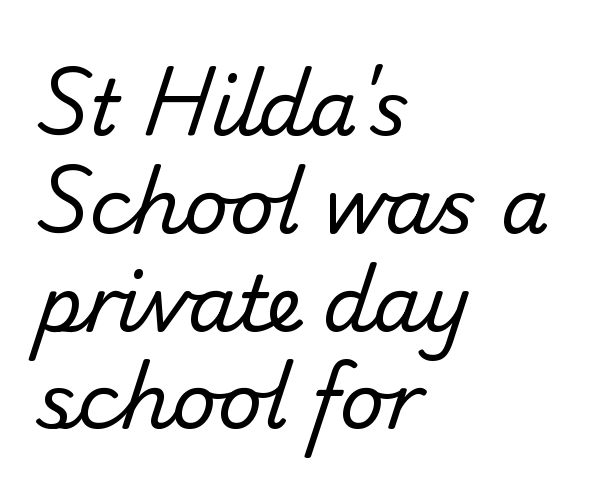
The image shows 77 px regular-weight sans-serif type; set left-aligned, normal line spacing (1.27x), normal letter spacing, not underlined; low stroke contrast and a small x-height.
